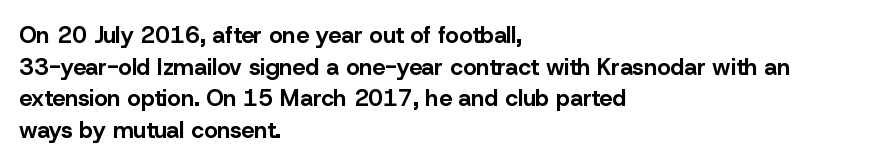
The image shows 23 px bold type, upright; set left-aligned, normal line spacing (1.37x), normal letter spacing, not underlined.
